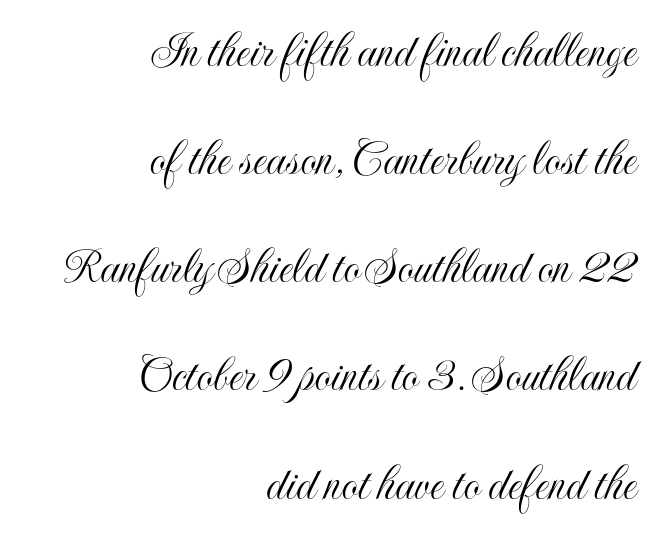
Is there much room between lines? Yes — plenty of vertical air separates them. This rendering leaves character spacing at its baseline value. Anything drawn beneath the words? Only blank space. Looks like regular typesetting: each glyph gets only the width it needs. Notice how the passage keeps a crisp vertical edge on the right only.
